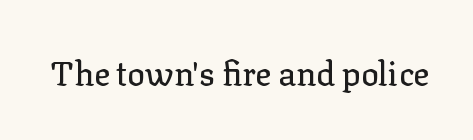
Q: Is the text italic (slanted)? A: No, it is upright.
Q: Is the typeface a serif or a sans-serif typeface? A: Serif.
Q: Is the text underlined? A: No.
Q: Is the spacing between letters normal or unusually wide? A: Normal.
Q: Width (condensed, normal, or wide)? A: Normal.
Q: Stroke contrast? A: Low.
Q: x-height? A: Medium.
Q: Monospaced? A: No.
